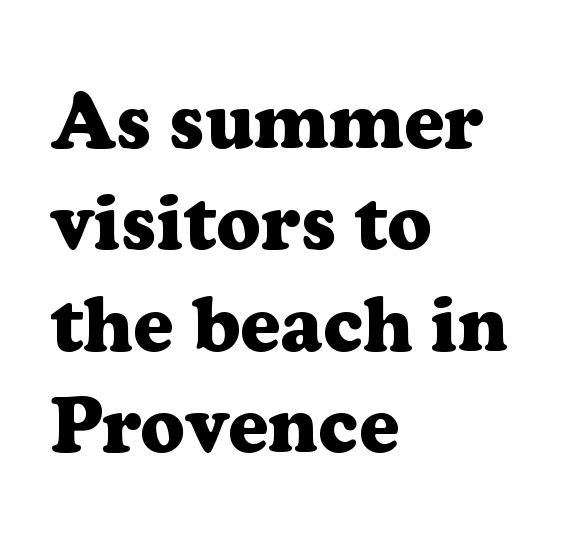
Q: Is the text bold? A: Yes.
Q: Is the text italic (slanted)? A: No, it is upright.
Q: Is the typeface a serif or a sans-serif typeface? A: Serif.
Q: Is the text underlined? A: No.
Q: How is the paragraph aligned? A: Left-aligned.
Q: Is the spacing between letters normal or unusually wide? A: Normal.
Q: Is the spacing between lines tight, normal or loose? A: Normal.
Q: Width (condensed, normal, or wide)? A: Normal.
Q: Stroke contrast? A: Low.
Q: x-height? A: Medium.
Q: Monospaced? A: No.
